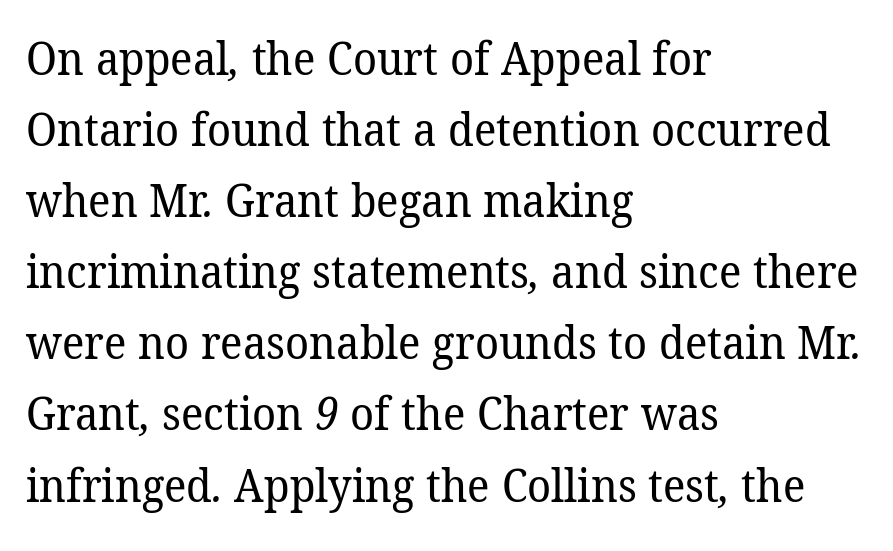
{"serif": "yes", "bold": "no", "weight": "regular", "width": "normal", "stroke_contrast": "low", "x_height": "medium", "monospaced": "no", "underline": "no", "align": "left", "line_spacing": "normal", "line_spacing_ratio": 1.58, "letter_spacing": "normal", "letter_spacing_em": 0.0, "glyph_px": 45}
